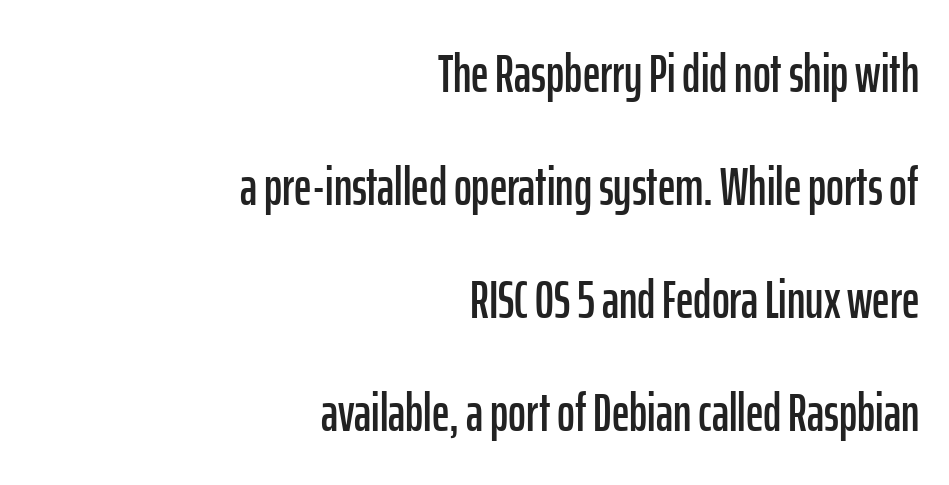
Q: Is the text italic (slanted)? A: No, it is upright.
Q: Is the typeface a serif or a sans-serif typeface? A: Sans-serif.
Q: Is the text underlined? A: No.
Q: How is the paragraph aligned? A: Right-aligned.
Q: Is the spacing between letters normal or unusually wide? A: Normal.
Q: Is the spacing between lines tight, normal or loose? A: Loose.
Q: Width (condensed, normal, or wide)? A: Condensed.
Q: Stroke contrast? A: Low.
Q: x-height? A: Medium.
Q: Monospaced? A: No.
